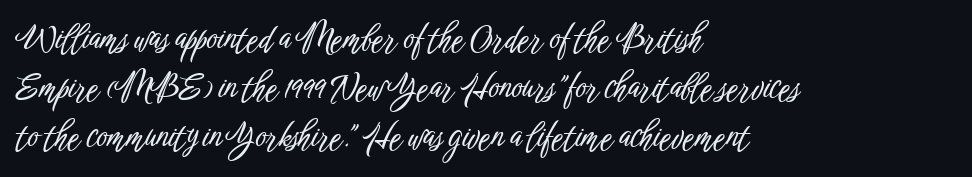
The image shows 33 px condensed sans-serif type; set left-aligned, normal line spacing (1.49x), normal letter spacing, not underlined; low stroke contrast and a medium x-height.
